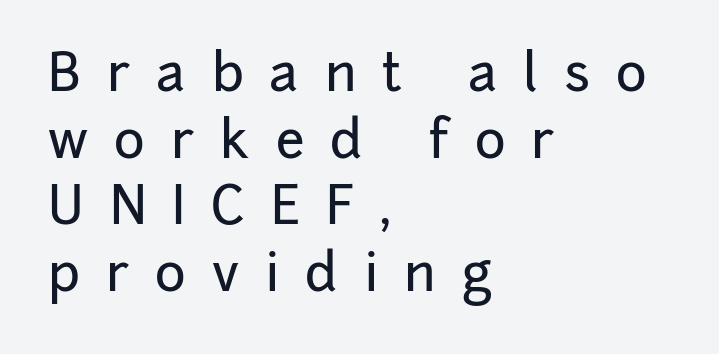
Q: Is the text italic (slanted)? A: No, it is upright.
Q: Is the typeface a serif or a sans-serif typeface? A: Sans-serif.
Q: Is the text underlined? A: No.
Q: How is the paragraph aligned? A: Left-aligned.
Q: Is the spacing between letters normal or unusually wide? A: Unusually wide.
Q: Is the spacing between lines tight, normal or loose? A: Normal.
Q: Width (condensed, normal, or wide)? A: Normal.
Q: Stroke contrast? A: Low.
Q: x-height? A: Medium.
Q: Monospaced? A: No.
